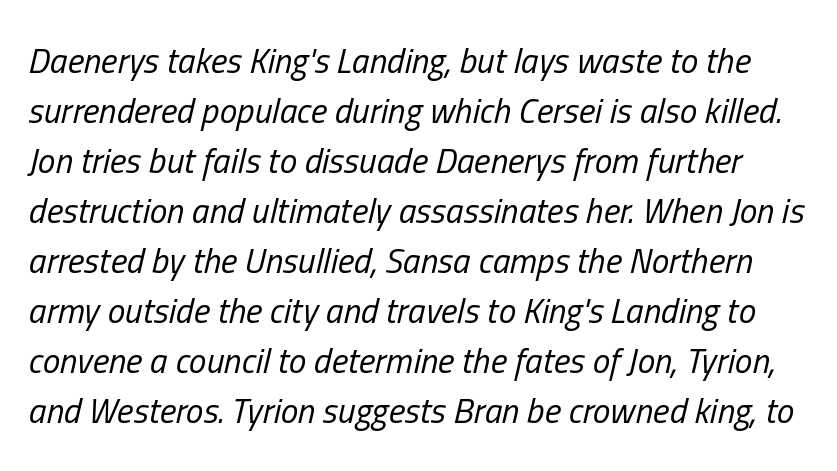
The image shows 35 px regular-weight, condensed type, italic (leaning right); set normal line spacing (1.43x), normal letter spacing, not underlined; low stroke contrast and a medium x-height.
